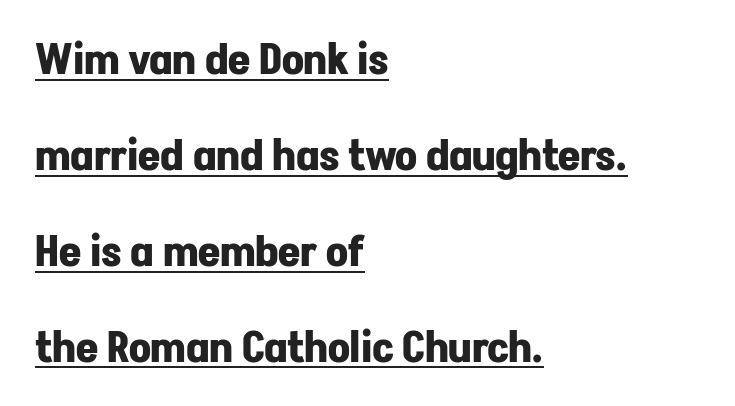
Q: Is the text bold? A: Yes.
Q: Is the text italic (slanted)? A: No, it is upright.
Q: Is the typeface a serif or a sans-serif typeface? A: Sans-serif.
Q: Is the text underlined? A: Yes.
Q: How is the paragraph aligned? A: Left-aligned.
Q: Is the spacing between letters normal or unusually wide? A: Normal.
Q: Is the spacing between lines tight, normal or loose? A: Loose.
Q: Width (condensed, normal, or wide)? A: Normal.
Q: Stroke contrast? A: Low.
Q: x-height? A: Medium.
Q: Monospaced? A: No.
